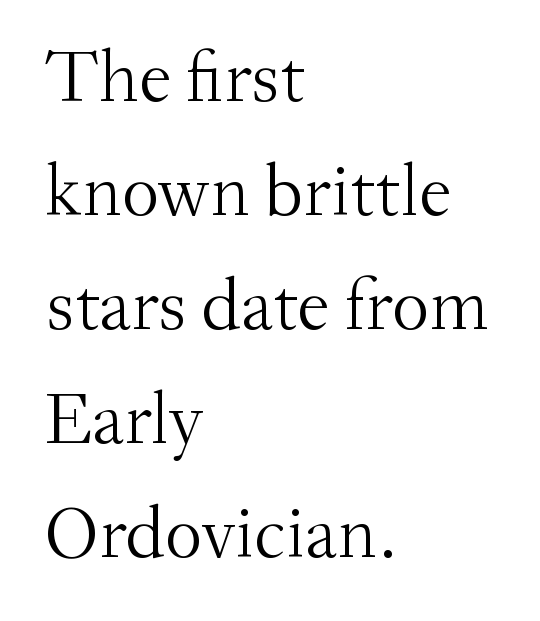
{"serif": "yes", "italic": "no", "bold": "no", "weight": "light", "width": "normal", "stroke_contrast": "medium", "x_height": "small", "monospaced": "no", "underline": "no", "align": "left", "line_spacing": "normal", "line_spacing_ratio": 1.54, "letter_spacing": "normal", "letter_spacing_em": 0.0, "glyph_px": 74}
